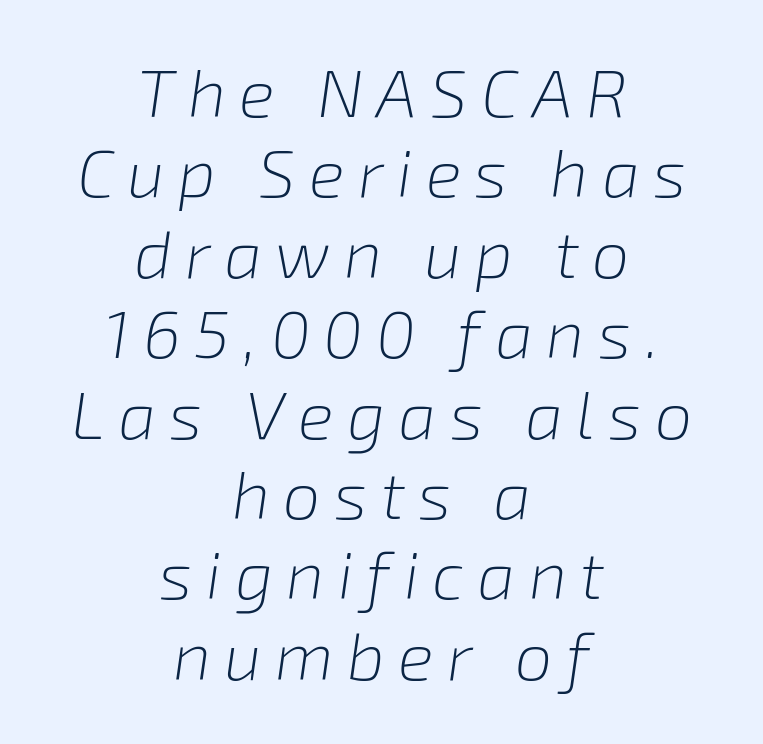
The horizontal fit of the characters is loose and conspicuously gappy. In terms of posture, this sample is oblique. A quiet, ordinary-to-light weight characterises the typeface. Each line is balanced around a shared central axis. Note the varied advance widths — an 'i' is clearly narrower than an 'm'. Descenders are the only things crossing below the line.
